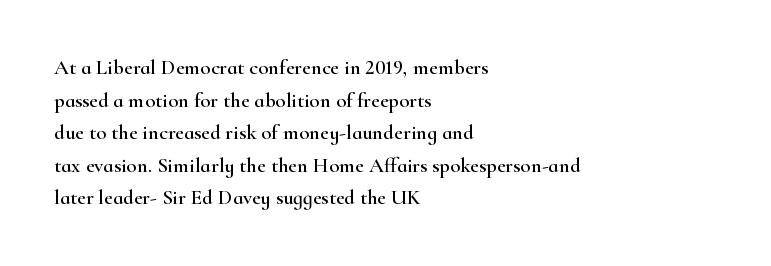
Q: Is the text italic (slanted)? A: No, it is upright.
Q: Is the text underlined? A: No.
Q: How is the paragraph aligned? A: Left-aligned.
Q: Is the spacing between letters normal or unusually wide? A: Normal.
Q: Is the spacing between lines tight, normal or loose? A: Normal.
